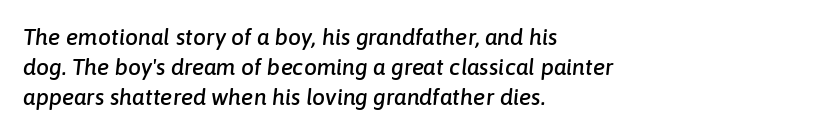
{"italic": "yes", "lean": "right", "slant_degrees": 6, "underline": "no", "align": "left", "line_spacing": "normal", "line_spacing_ratio": 1.31, "letter_spacing": "normal", "letter_spacing_em": 0.0, "glyph_px": 23}
